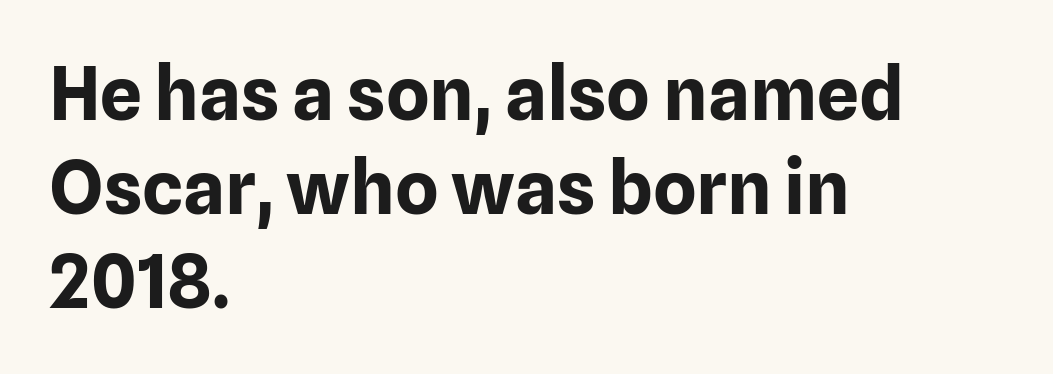
{"serif": "no", "italic": "no", "bold": "yes", "weight": "bold", "width": "normal", "stroke_contrast": "low", "x_height": "medium", "monospaced": "no", "underline": "no", "align": "left", "line_spacing": "normal", "line_spacing_ratio": 1.27, "letter_spacing": "normal", "letter_spacing_em": 0.0, "glyph_px": 74}
